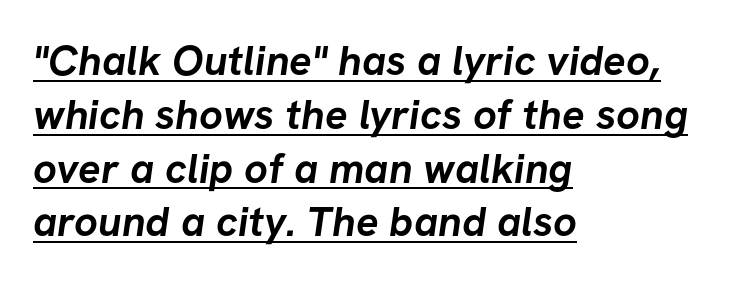
{"serif": "no", "bold": "yes", "weight": "semibold", "width": "normal", "stroke_contrast": "low", "x_height": "medium", "monospaced": "no", "underline": "yes", "align": "left", "line_spacing": "normal", "line_spacing_ratio": 1.28, "letter_spacing": "normal", "letter_spacing_em": 0.0, "glyph_px": 42}
